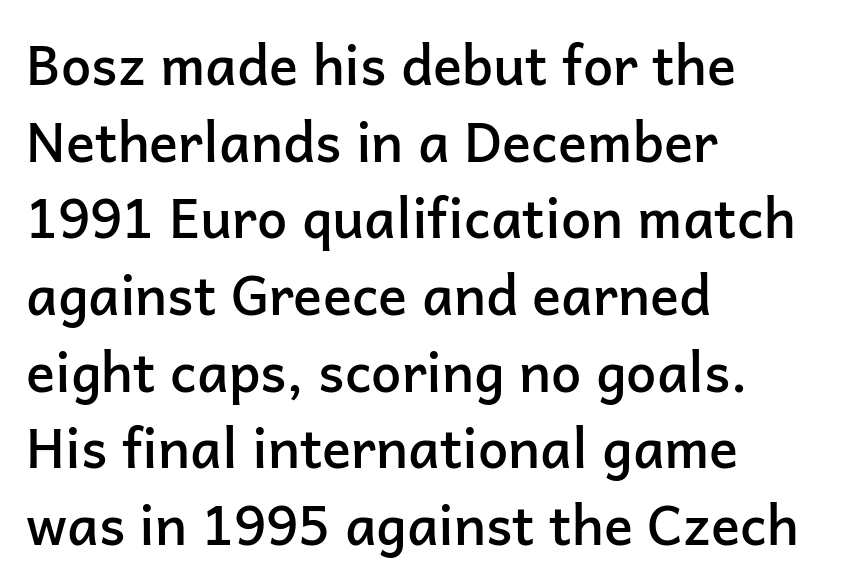
{"serif": "no", "italic": "no", "bold": "semi", "weight": "semibold", "width": "normal", "stroke_contrast": "low", "x_height": "medium", "monospaced": "no", "underline": "no", "align": "left", "line_spacing": "normal", "line_spacing_ratio": 1.42, "letter_spacing": "normal", "letter_spacing_em": 0.0, "glyph_px": 54}
